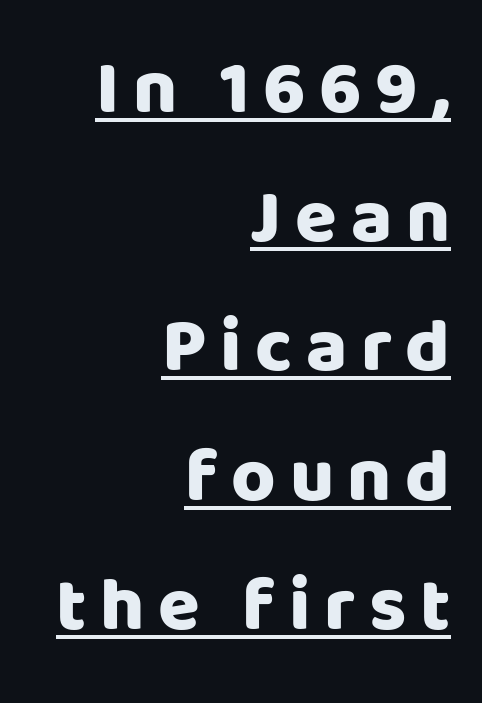
{"serif": "no", "italic": "no", "bold": "yes", "weight": "heavy", "width": "normal", "stroke_contrast": "low", "x_height": "large", "monospaced": "no", "underline": "yes", "align": "right", "line_spacing": "normal", "line_spacing_ratio": 1.7, "glyph_px": 76}
